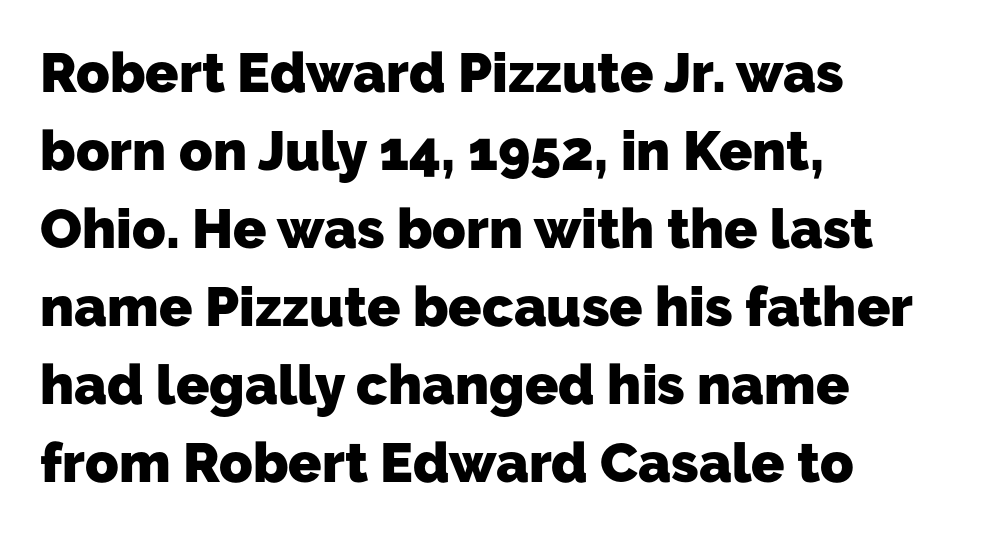
Leading: standard. Casual observation: everything's shoved over to the left. Do the characters align in a grid? No, the font is proportional. This rendering employs a face without finishing strokes, i.e., a sans-serif. Descenders are the only things crossing below the line. The typesetting leans heavy: a genuine bold.
